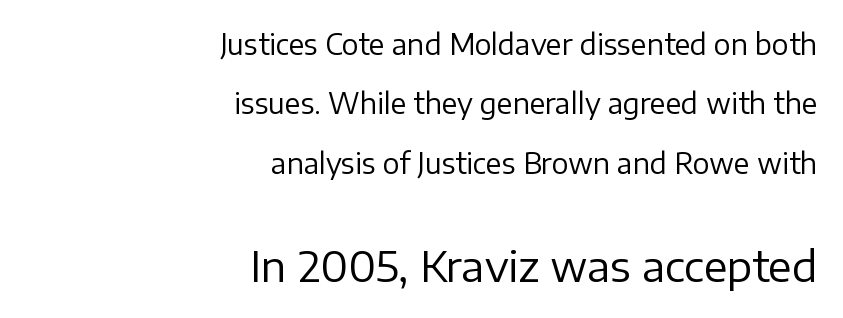
Q: Is the text bold? A: No.
Q: Is the text italic (slanted)? A: No, it is upright.
Q: Is the typeface a serif or a sans-serif typeface? A: Sans-serif.
Q: Is the text underlined? A: No.
Q: How is the paragraph aligned? A: Right-aligned.
Q: Is the spacing between letters normal or unusually wide? A: Normal.
Q: Is the spacing between lines tight, normal or loose? A: Loose.
Q: Which block of text is set in a larger size, the first (top) or the second (bottom)? A: The second (bottom) one.
Q: Width (condensed, normal, or wide)? A: Normal.
Q: Stroke contrast? A: Low.
Q: x-height? A: Medium.
Q: Monospaced? A: No.
